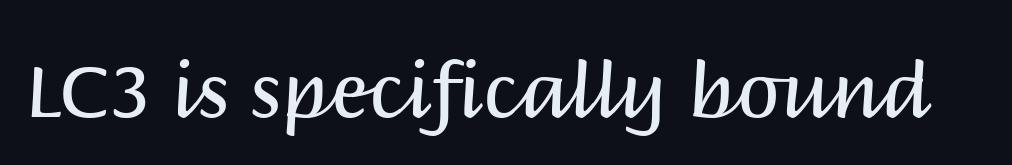
Q: Is the text bold? A: No.
Q: Is the text italic (slanted)? A: Yes.
Q: Is the typeface a serif or a sans-serif typeface? A: Sans-serif.
Q: Is the text underlined? A: No.
Q: Is the spacing between letters normal or unusually wide? A: Normal.
Q: Width (condensed, normal, or wide)? A: Normal.
Q: Stroke contrast? A: Medium.
Q: x-height? A: Large.
Q: Monospaced? A: No.
